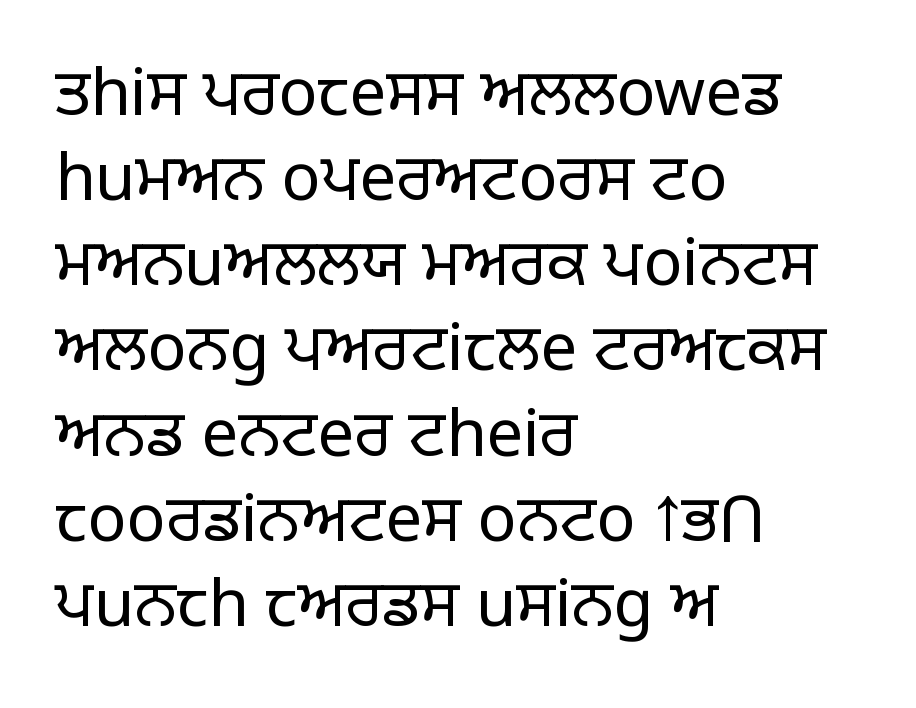
The image shows 65 px light sans-serif type, upright; set left-aligned, normal line spacing (1.31x), normal letter spacing, not underlined; low stroke contrast and a large x-height.
